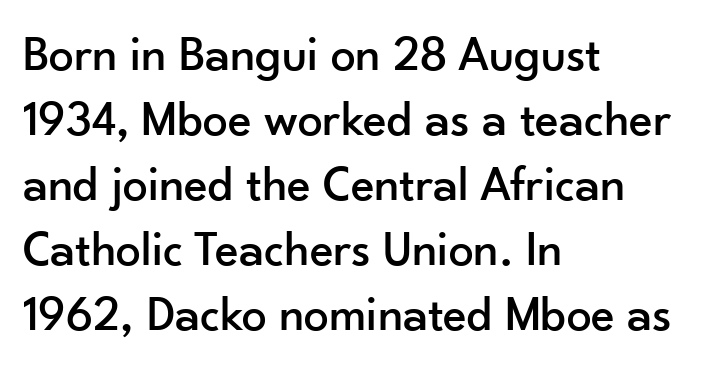
Upright lettering throughout. Observe the ordinary spacing: letters are neighbours, not strangers. If you drew a ruler down the left edge, every line would touch it. Note the varied advance widths — an 'i' is clearly narrower than an 'm'. The designer went with a sans here, leaving each stem footless. This sample keeps an unexceptional amount of space between lines.
